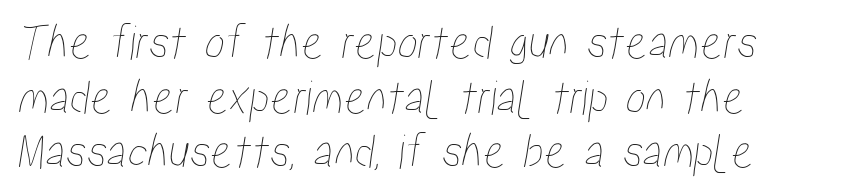
The line-height multiplier appears low, near solid setting. The words here are not underlined. Is this a fixed-width face? No — the glyphs have proportional, varying widths. Does extra space separate the letters? No, they use regular spacing. Teacher's note: observe the even left margin — that is flush-left alignment.
